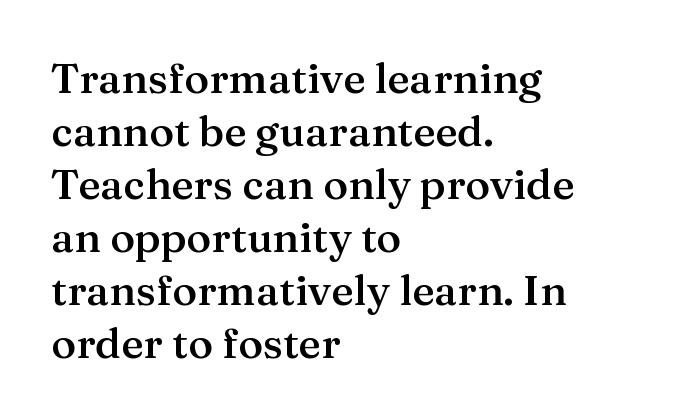
{"serif": "yes", "italic": "no", "bold": "semi", "weight": "semibold", "width": "normal", "stroke_contrast": "medium", "x_height": "medium", "monospaced": "no", "underline": "no", "align": "left", "line_spacing": "normal", "line_spacing_ratio": 1.26, "letter_spacing": "normal", "letter_spacing_em": 0.0, "glyph_px": 42}
